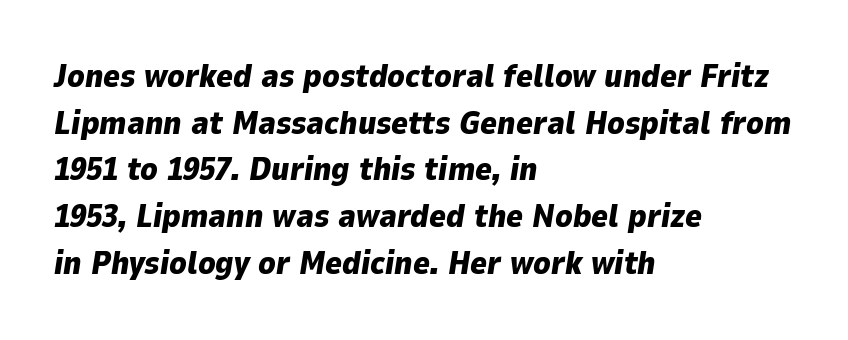
You could call the tracking neutral — neither tight nor loose. A typesetter would mark this as italic. Teacher's note: observe the even left margin — that is flush-left alignment. Leading matches the norm, producing a regular column. No word sits above an underline. The letters are bold, with thick, heavy strokes.
